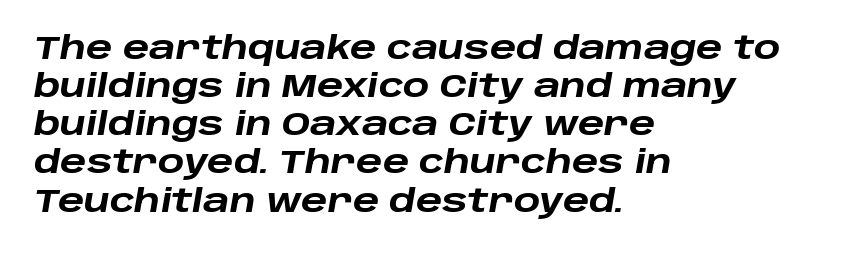
The image shows 31 px heavy, wide type, italic (leaning right); set left-aligned, line spacing 1.23x, normal letter spacing, not underlined; low stroke contrast and a large x-height.
